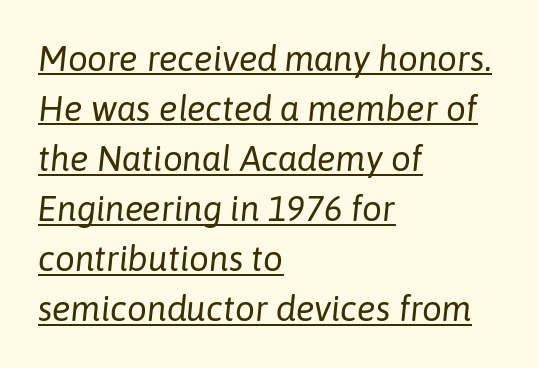
{"italic": "yes", "lean": "right", "slant_degrees": 6, "bold": "no", "weight": "regular", "width": "normal", "stroke_contrast": "low", "x_height": "medium", "monospaced": "no", "underline": "yes", "align": "left", "line_spacing": "normal", "line_spacing_ratio": 1.43, "letter_spacing": "normal", "letter_spacing_em": 0.0, "glyph_px": 35}
